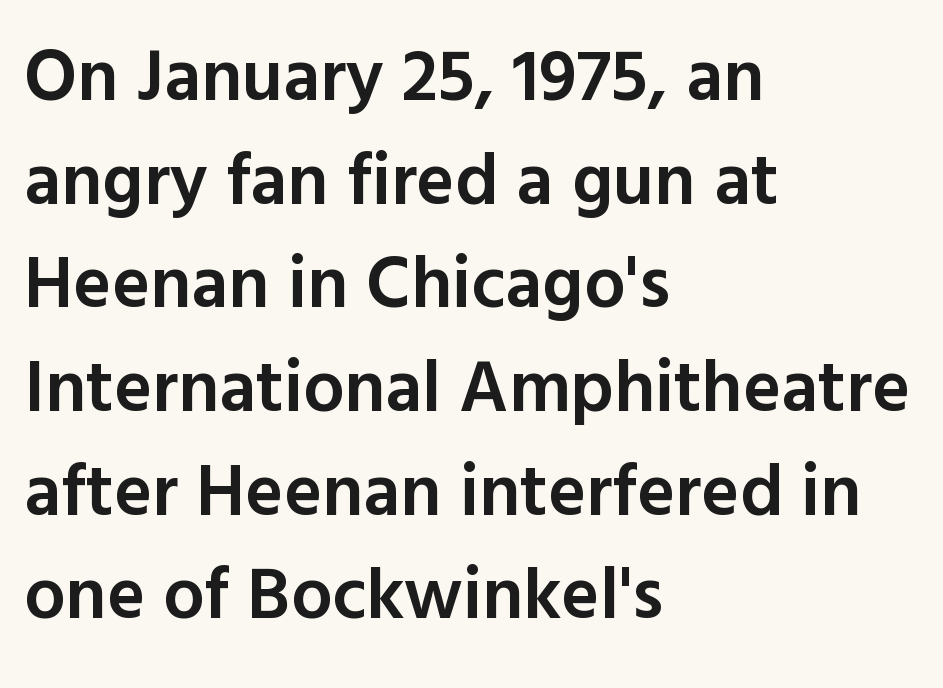
{"serif": "no", "italic": "no", "bold": "semi", "weight": "semibold", "width": "normal", "x_height": "medium", "monospaced": "no", "underline": "no", "align": "left", "line_spacing": "normal", "line_spacing_ratio": 1.42, "letter_spacing": "normal", "letter_spacing_em": 0.0, "glyph_px": 73}
